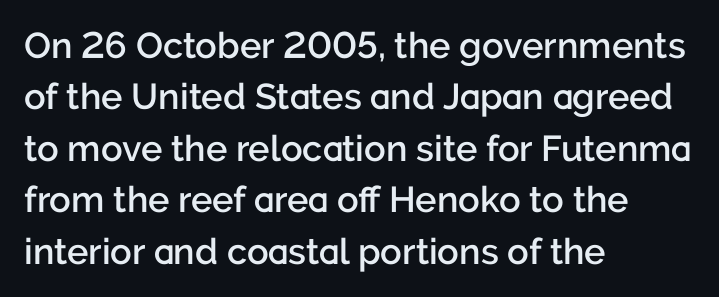
The strip under each line holds only bare page. The rendering uses natural spacing where letterforms have individual widths. Glyph-to-glyph distance matches everyday printed text. This rendering employs a face without finishing strokes, i.e., a sans-serif.
